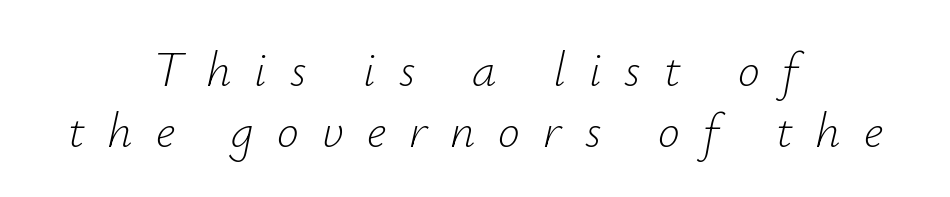
The paragraph shown floats in the horizontal middle. Honestly, the row spacing looks completely unremarkable. Heaviness? Minimal to ordinary, like unemphasized prose. This rendering widens character spacing well past its baseline value. This sample has the flowing, uneven cadence of proportional lettering.
